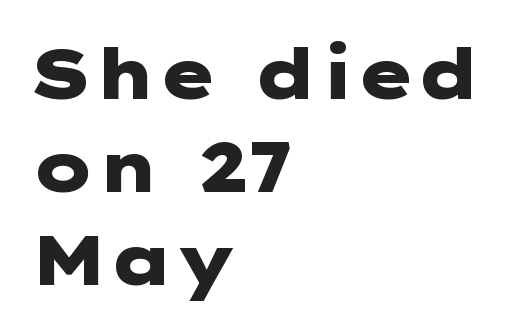
Compared with a centered layout, this one pins lines to the left instead. Compared with an ordinary text face, these strokes are far heavier — a full bold. Lines of text with bare space underneath. Every stem runs plumb, perpendicular to the baseline. Observe the ordinary spacing: letters are neighbours, not strangers. Font category for this specimen: sans-serif.
